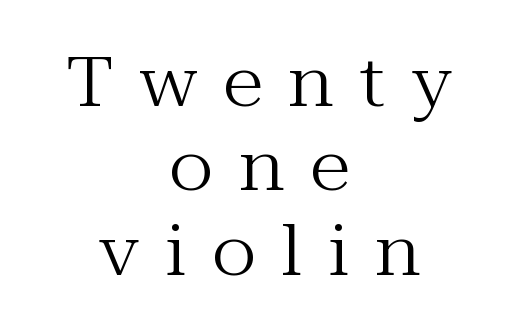
The image shows 68 px regular-weight serif type, upright; set centered, line spacing 1.24x, unusually wide letter spacing (+0.38 em), not underlined; medium stroke contrast and a medium x-height.
